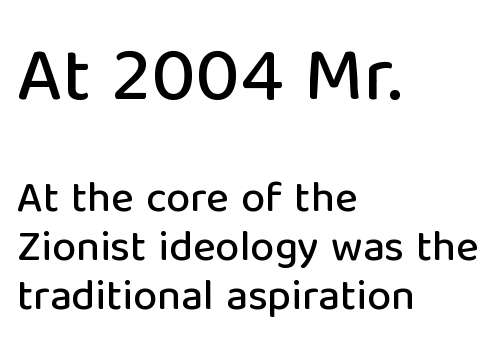
Q: Is the text italic (slanted)? A: No, it is upright.
Q: Is the typeface a serif or a sans-serif typeface? A: Sans-serif.
Q: Is the text underlined? A: No.
Q: How is the paragraph aligned? A: Left-aligned.
Q: Is the spacing between letters normal or unusually wide? A: Normal.
Q: Is the spacing between lines tight, normal or loose? A: Tight.
Q: Which block of text is set in a larger size, the first (top) or the second (bottom)? A: The first (top) one.
Q: Width (condensed, normal, or wide)? A: Normal.
Q: Stroke contrast? A: Low.
Q: x-height? A: Medium.
Q: Monospaced? A: No.
